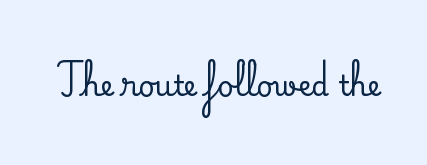
The image shows 28 px serif type, upright; set normal letter spacing, not underlined; medium stroke contrast and a small x-height.
